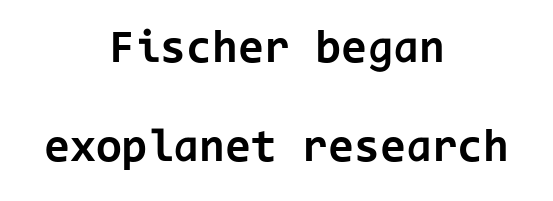
Q: Is the text bold? A: Yes.
Q: Is the text italic (slanted)? A: No, it is upright.
Q: Is the typeface a serif or a sans-serif typeface? A: Sans-serif.
Q: Is the text underlined? A: No.
Q: How is the paragraph aligned? A: Centered.
Q: Is the spacing between letters normal or unusually wide? A: Normal.
Q: Is the spacing between lines tight, normal or loose? A: Loose.
Q: Width (condensed, normal, or wide)? A: Normal.
Q: Stroke contrast? A: Low.
Q: x-height? A: Medium.
Q: Monospaced? A: Yes.
